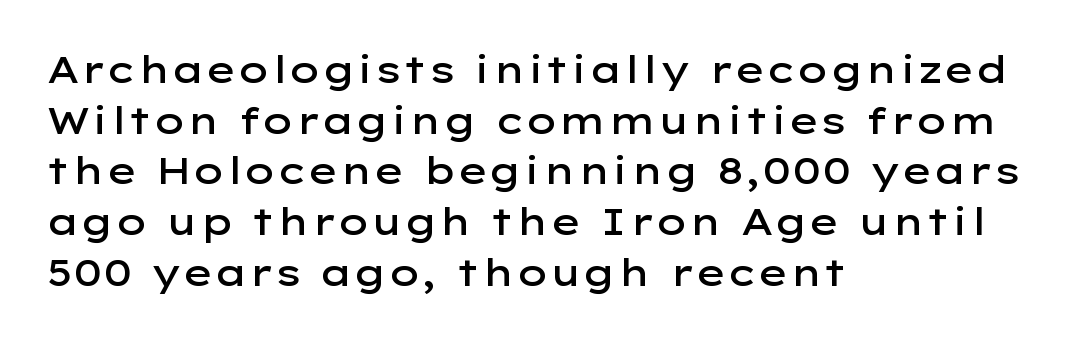
The image shows 37 px semibold, wide sans-serif type, upright; set left-aligned, normal line spacing (1.37x), normal letter spacing, not underlined; low stroke contrast and a medium x-height.
